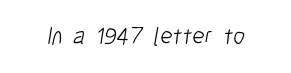
Rule under the text: the space is simply empty. What stands out about the letter spacing? Nothing — it is the standard amount. Think standard paragraph weight, or any step lighter than that.
